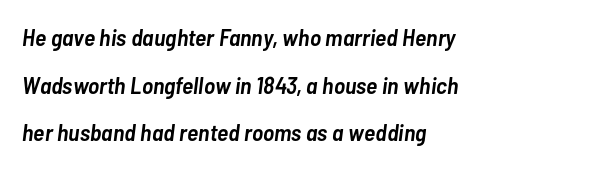
{"italic": "yes", "lean": "right", "slant_degrees": 7, "bold": "semi", "underline": "no", "align": "left", "line_spacing": "loose", "line_spacing_ratio": 1.98, "letter_spacing": "normal", "letter_spacing_em": 0.0, "glyph_px": 24}
